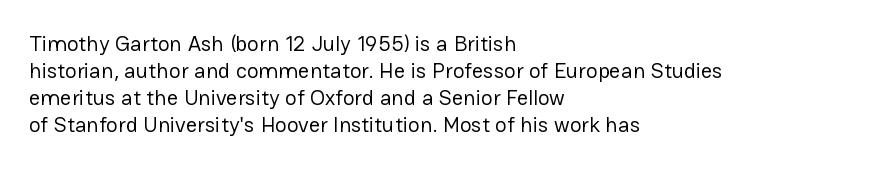
{"italic": "no", "bold": "no", "underline": "no", "align": "left", "line_spacing_ratio": 1.23, "letter_spacing": "normal", "letter_spacing_em": 0.0, "glyph_px": 22}
